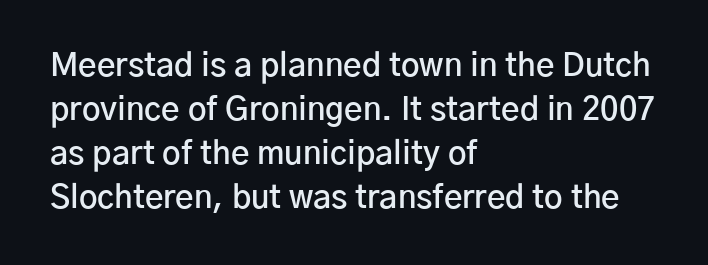
The image shows 32 px semibold sans-serif type, upright; set left-aligned, normal line spacing (1.37x), normal letter spacing, not underlined; low stroke contrast and a medium x-height.
